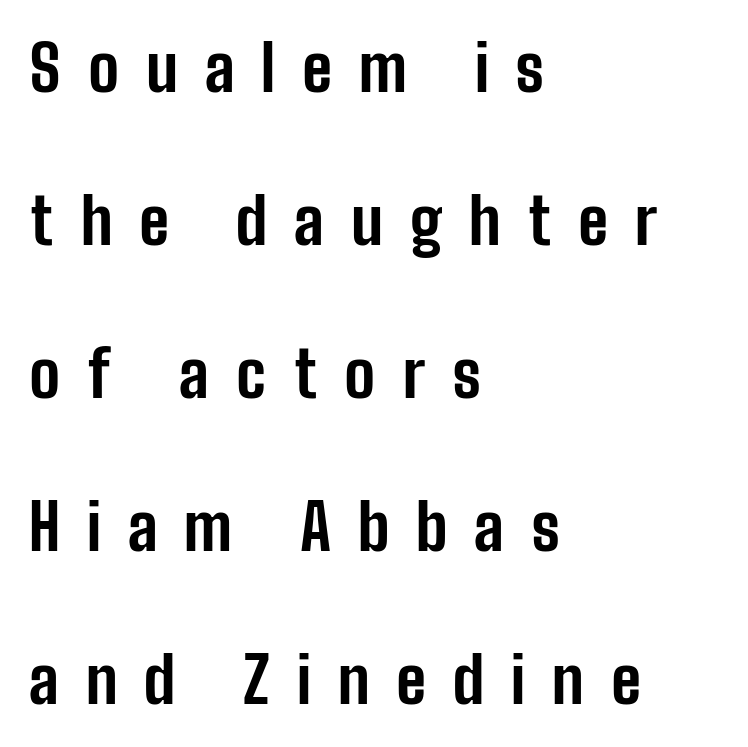
Q: Is the text bold? A: Yes.
Q: Is the text italic (slanted)? A: No, it is upright.
Q: Is the typeface a serif or a sans-serif typeface? A: Sans-serif.
Q: Is the text underlined? A: No.
Q: How is the paragraph aligned? A: Left-aligned.
Q: Is the spacing between letters normal or unusually wide? A: Unusually wide.
Q: Is the spacing between lines tight, normal or loose? A: Loose.
Q: Width (condensed, normal, or wide)? A: Condensed.
Q: Stroke contrast? A: Low.
Q: x-height? A: Medium.
Q: Monospaced? A: No.
